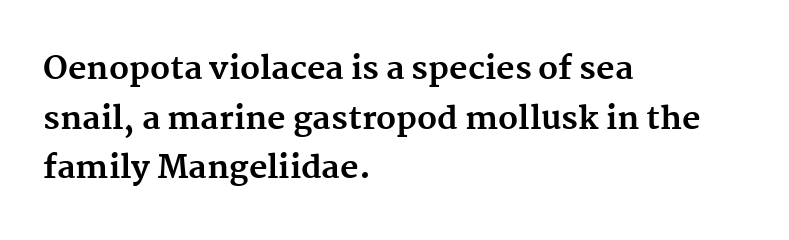
Q: Is the text bold? A: Yes.
Q: Is the text italic (slanted)? A: No, it is upright.
Q: Is the typeface a serif or a sans-serif typeface? A: Serif.
Q: Is the text underlined? A: No.
Q: How is the paragraph aligned? A: Left-aligned.
Q: Is the spacing between letters normal or unusually wide? A: Normal.
Q: Is the spacing between lines tight, normal or loose? A: Normal.
Q: Width (condensed, normal, or wide)? A: Normal.
Q: Stroke contrast? A: Medium.
Q: x-height? A: Medium.
Q: Monospaced? A: No.
